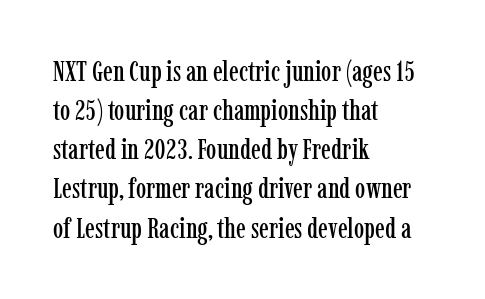
{"serif": "yes", "italic": "no", "width": "condensed", "stroke_contrast": "low", "x_height": "medium", "monospaced": "no", "underline": "no", "align": "left", "line_spacing": "normal", "line_spacing_ratio": 1.35, "letter_spacing": "normal", "letter_spacing_em": 0.0, "glyph_px": 29}
